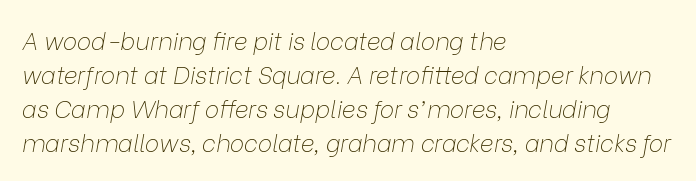
The image shows 24 px text type, italic (leaning right); set left-aligned, normal line spacing (1.42x), normal letter spacing, not underlined.
